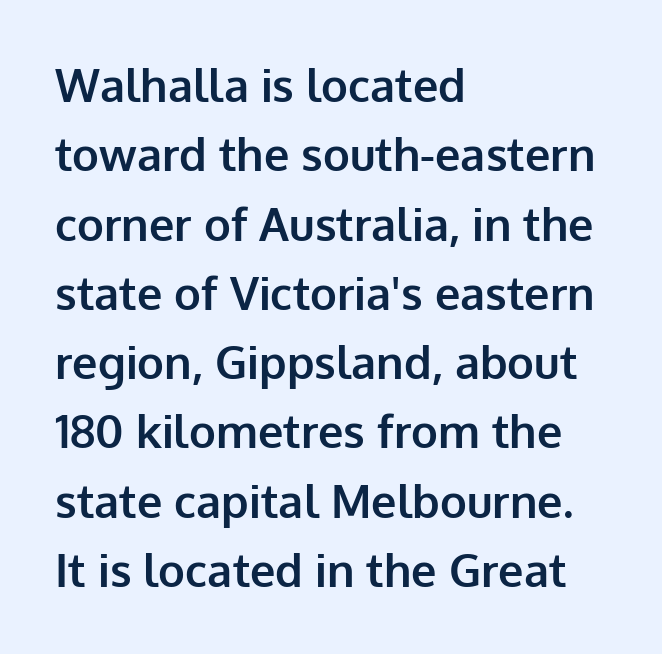
{"serif": "no", "italic": "no", "bold": "yes", "weight": "bold", "width": "normal", "stroke_contrast": "low", "x_height": "medium", "monospaced": "no", "underline": "no", "align": "left", "line_spacing": "normal", "line_spacing_ratio": 1.54, "letter_spacing": "normal", "letter_spacing_em": 0.0, "glyph_px": 45}
